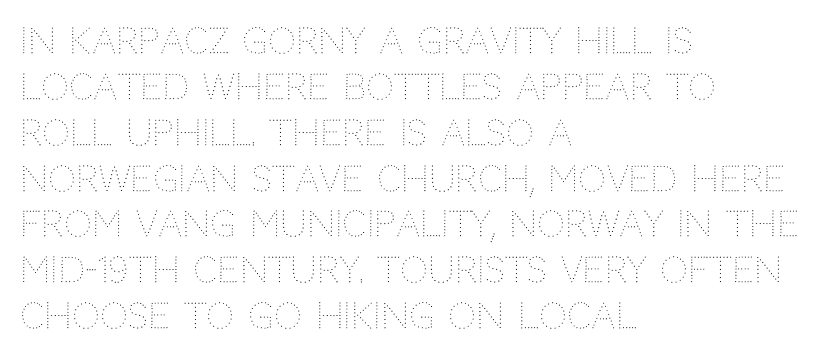
The image shows 35 px thin type, upright; set left-aligned, normal line spacing (1.31x), normal letter spacing, not underlined; medium stroke contrast and a large x-height.
